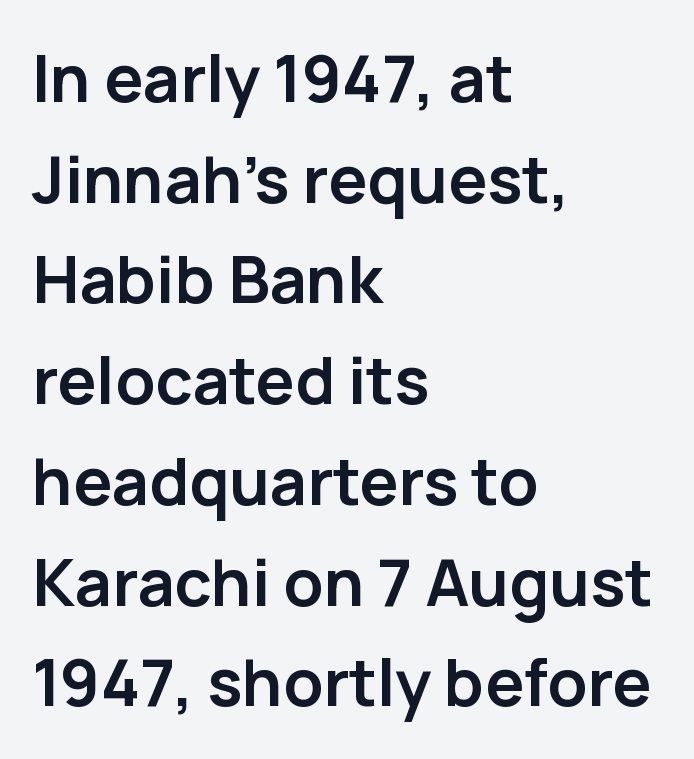
The image shows 65 px semibold sans-serif type, upright; set left-aligned, normal line spacing (1.55x), normal letter spacing, not underlined; low stroke contrast and a medium x-height.
